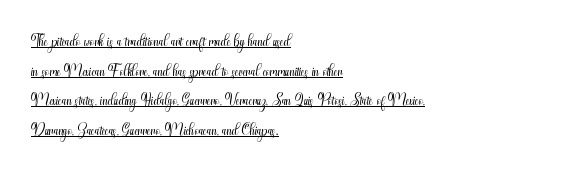
Q: Is the text bold? A: No.
Q: Is the text italic (slanted)? A: Yes.
Q: Is the text underlined? A: Yes.
Q: How is the paragraph aligned? A: Left-aligned.
Q: Is the spacing between letters normal or unusually wide? A: Normal.
Q: Is the spacing between lines tight, normal or loose? A: Normal.
